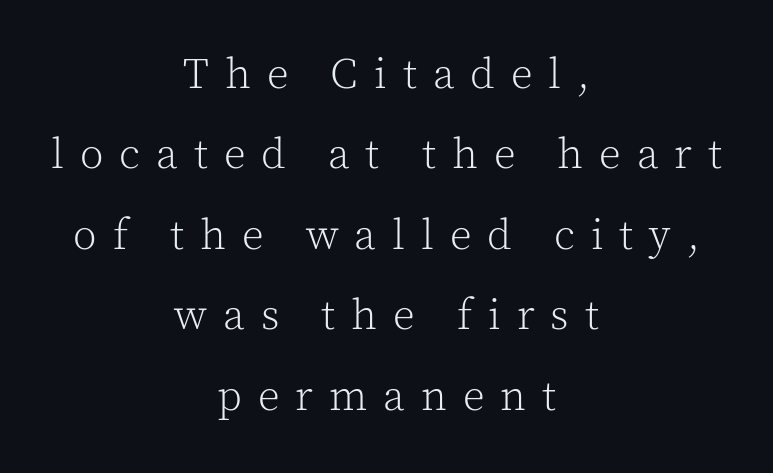
{"serif": "yes", "italic": "no", "bold": "no", "weight": "light", "width": "normal", "x_height": "medium", "monospaced": "no", "underline": "no", "align": "center", "line_spacing_ratio": 1.87, "letter_spacing": "wide", "letter_spacing_em": 0.37, "glyph_px": 43}
